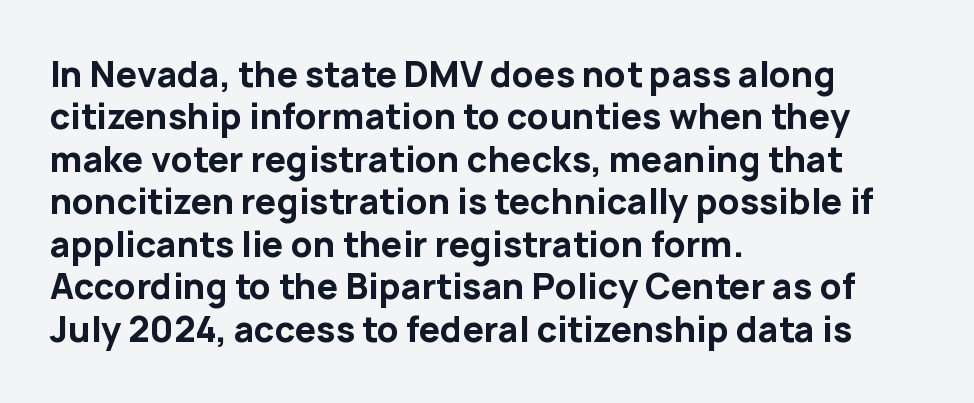
{"serif": "no", "italic": "no", "bold": "yes", "weight": "bold", "width": "normal", "stroke_contrast": "low", "x_height": "medium", "monospaced": "no", "underline": "no", "align": "left", "line_spacing": "normal", "line_spacing_ratio": 1.25, "letter_spacing": "normal", "letter_spacing_em": 0.0, "glyph_px": 34}
